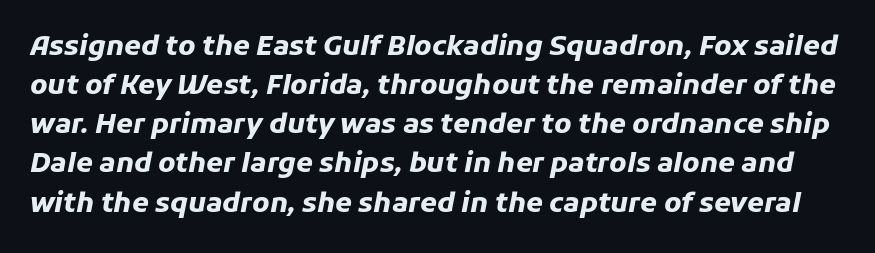
{"italic": "yes", "lean": "right", "slant_degrees": 11, "bold": "yes", "underline": "no", "line_spacing": "normal", "line_spacing_ratio": 1.45, "letter_spacing": "normal", "letter_spacing_em": 0.0, "glyph_px": 27}
